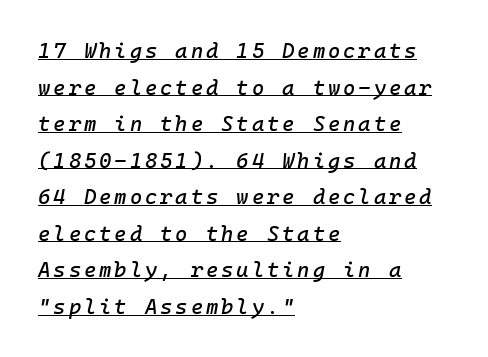
The image shows 21 px text type, italic (leaning right); set left-aligned, line spacing 1.74x, underlined.
